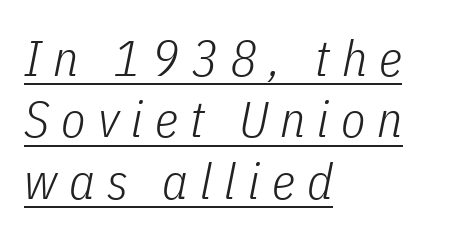
Q: Is the text bold? A: No.
Q: Is the text italic (slanted)? A: Yes, it leans right by about 11 degrees.
Q: Is the text underlined? A: Yes.
Q: How is the paragraph aligned? A: Left-aligned.
Q: Is the spacing between letters normal or unusually wide? A: Unusually wide.
Q: Width (condensed, normal, or wide)? A: Condensed.
Q: Stroke contrast? A: Low.
Q: x-height? A: Medium.
Q: Monospaced? A: No.
